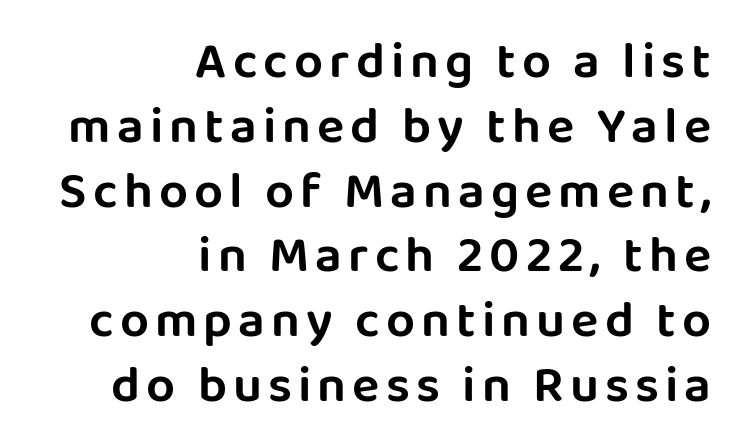
{"serif": "no", "italic": "no", "width": "normal", "stroke_contrast": "low", "x_height": "large", "monospaced": "no", "underline": "no", "align": "right", "line_spacing": "normal", "line_spacing_ratio": 1.27, "glyph_px": 51}
